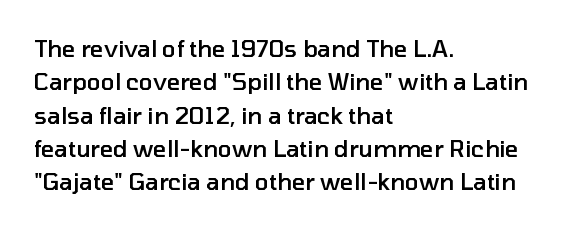
Q: Is the text bold? A: Semi-bold.
Q: Is the text italic (slanted)? A: No, it is upright.
Q: Is the text underlined? A: No.
Q: How is the paragraph aligned? A: Left-aligned.
Q: Is the spacing between letters normal or unusually wide? A: Normal.
Q: Is the spacing between lines tight, normal or loose? A: Normal.
